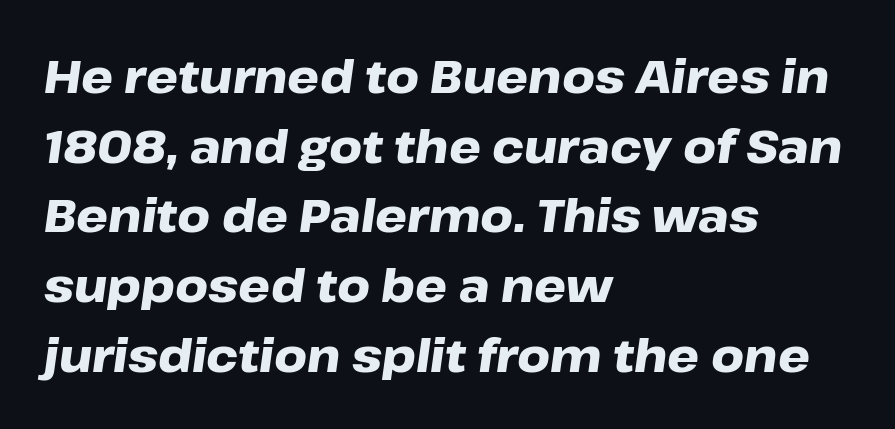
Q: Is the text bold? A: Yes.
Q: Is the text italic (slanted)? A: Yes, it leans right by about 8 degrees.
Q: Is the text underlined? A: No.
Q: How is the paragraph aligned? A: Left-aligned.
Q: Is the spacing between letters normal or unusually wide? A: Normal.
Q: Is the spacing between lines tight, normal or loose? A: Normal.
Q: Width (condensed, normal, or wide)? A: Wide.
Q: Stroke contrast? A: Low.
Q: x-height? A: Medium.
Q: Monospaced? A: No.
